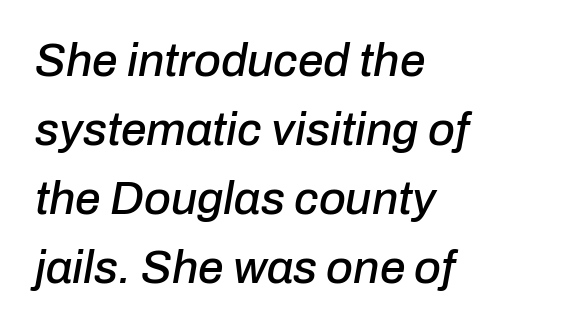
The lines sit at an ordinary, default distance from one another. The face used here is rendered with its standard letterfit. Observe the lean: these are italic letterforms. These lines are rendered in a variable-pitch font. The paragraph shown leans on its left margin. Underline: absent.
